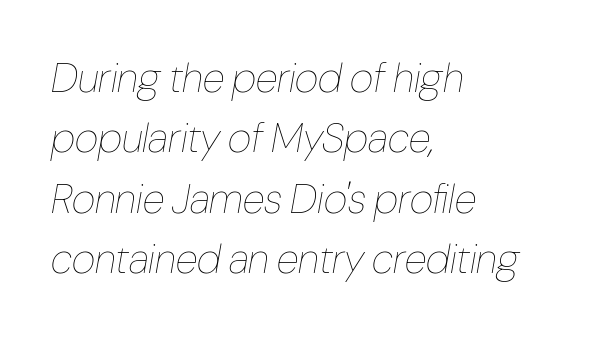
{"italic": "yes", "lean": "right", "slant_degrees": 10, "bold": "no", "weight": "thin", "width": "condensed", "stroke_contrast": "low", "x_height": "medium", "monospaced": "no", "underline": "no", "align": "left", "line_spacing": "normal", "line_spacing_ratio": 1.47, "letter_spacing": "normal", "letter_spacing_em": 0.0, "glyph_px": 41}
